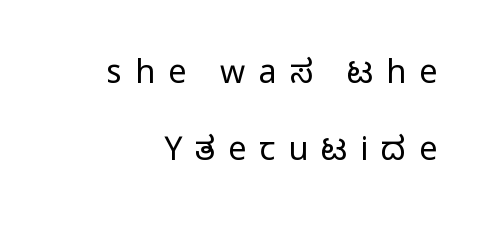
The image shows 32 px regular-weight, condensed sans-serif type, upright; set loose line spacing (2.42x), unusually wide letter spacing (+0.41 em), not underlined; low stroke contrast and a large x-height.
